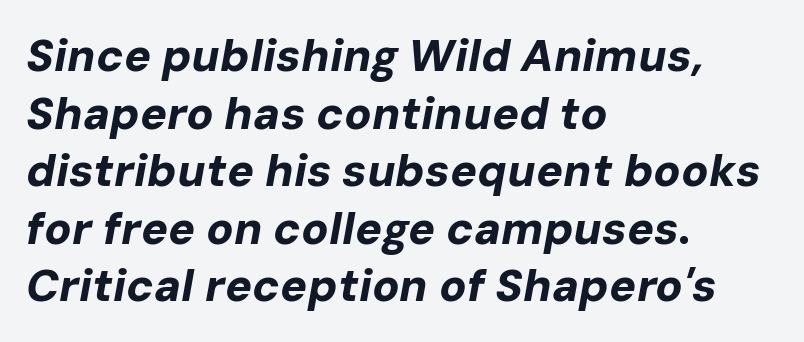
The image shows 45 px bold type, italic (leaning right); set left-aligned, normal line spacing (1.28x), normal letter spacing, not underlined; low stroke contrast and a medium x-height.
